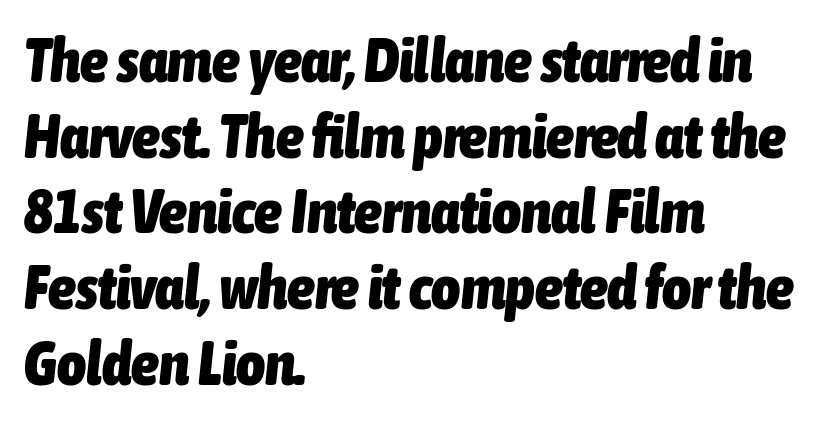
{"italic": "yes", "lean": "right", "slant_degrees": 6, "bold": "yes", "weight": "heavy", "width": "condensed", "stroke_contrast": "low", "x_height": "medium", "monospaced": "no", "underline": "no", "align": "left", "line_spacing_ratio": 1.22, "letter_spacing": "normal", "letter_spacing_em": 0.0, "glyph_px": 62}
